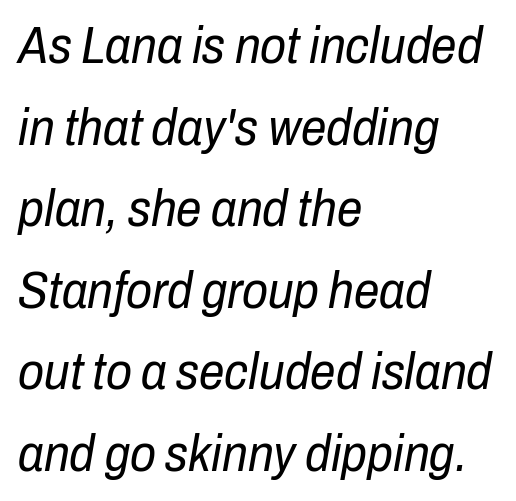
Q: Is the text bold? A: No.
Q: Is the text italic (slanted)? A: Yes, it leans right by about 10 degrees.
Q: Is the text underlined? A: No.
Q: How is the paragraph aligned? A: Left-aligned.
Q: Is the spacing between letters normal or unusually wide? A: Normal.
Q: Is the spacing between lines tight, normal or loose? A: Normal.
Q: Width (condensed, normal, or wide)? A: Condensed.
Q: Stroke contrast? A: Low.
Q: x-height? A: Medium.
Q: Monospaced? A: No.
